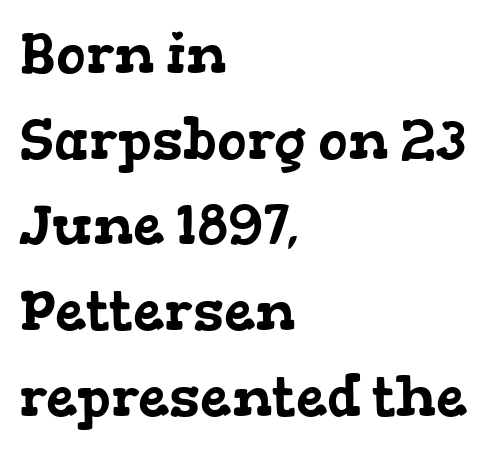
What's the leading like? Ordinary, nothing unusual. Bare-footed words on every line. Think of a printed novel: that variable character pitch is what you see here. In terms of letterform style, serifs are clearly present. Short note: letters normally spaced. This sample is left-justified, so line endings fall wherever the words run out.
